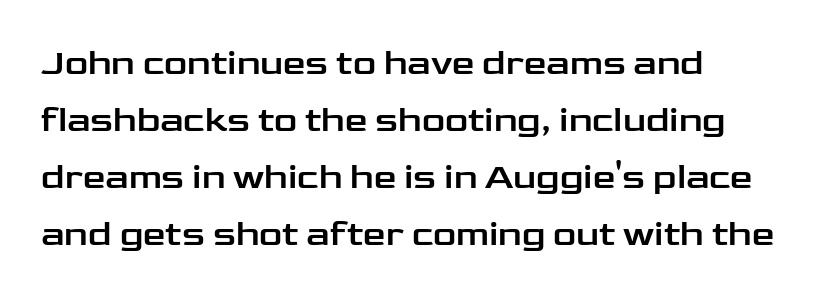
{"serif": "no", "italic": "no", "width": "wide", "stroke_contrast": "low", "x_height": "medium", "monospaced": "no", "underline": "no", "align": "left", "line_spacing": "normal", "line_spacing_ratio": 1.58, "letter_spacing": "normal", "letter_spacing_em": 0.0, "glyph_px": 36}
